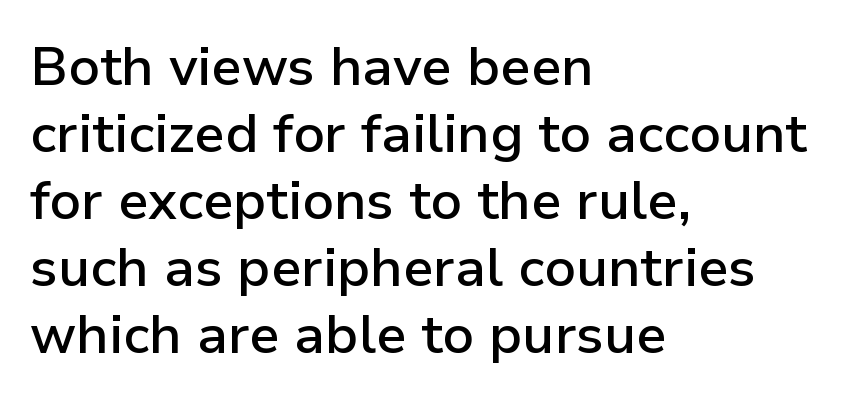
Q: Is the text bold? A: Semi-bold.
Q: Is the text italic (slanted)? A: No, it is upright.
Q: Is the typeface a serif or a sans-serif typeface? A: Sans-serif.
Q: Is the text underlined? A: No.
Q: How is the paragraph aligned? A: Left-aligned.
Q: Is the spacing between letters normal or unusually wide? A: Normal.
Q: Width (condensed, normal, or wide)? A: Normal.
Q: Stroke contrast? A: Low.
Q: x-height? A: Medium.
Q: Monospaced? A: No.
